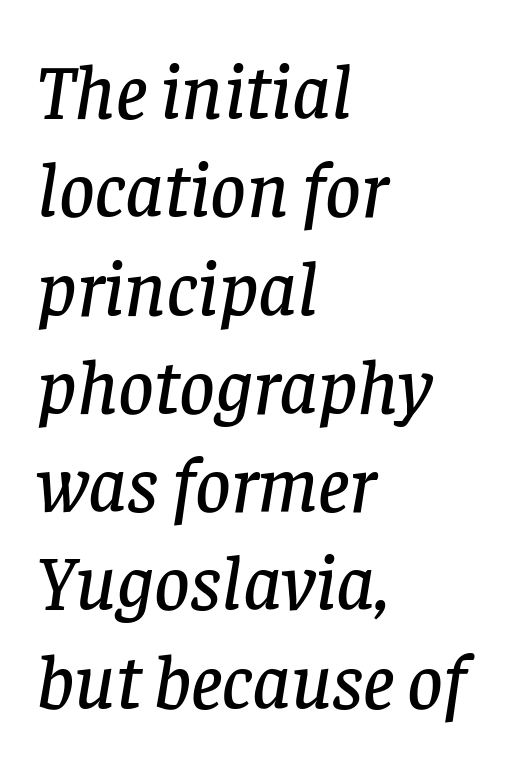
{"serif": "yes", "italic": "yes", "lean": "right", "slant_degrees": 8, "width": "normal", "stroke_contrast": "low", "x_height": "large", "monospaced": "no", "underline": "no", "align": "left", "line_spacing": "normal", "line_spacing_ratio": 1.26, "letter_spacing": "normal", "letter_spacing_em": 0.0, "glyph_px": 78}
